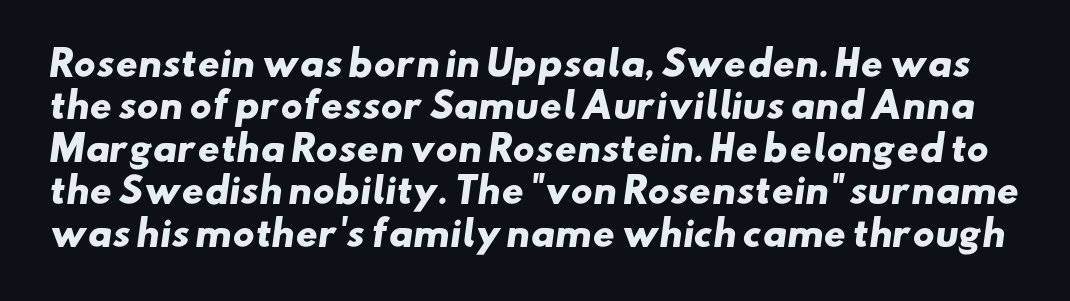
Vertical spacing — default. Note: no serifs on the glyphs. Plain, unruled lines of type. A typesetter would call this proportional, since set widths differ per character. A dark, heavy texture on the line: the type is bold.
